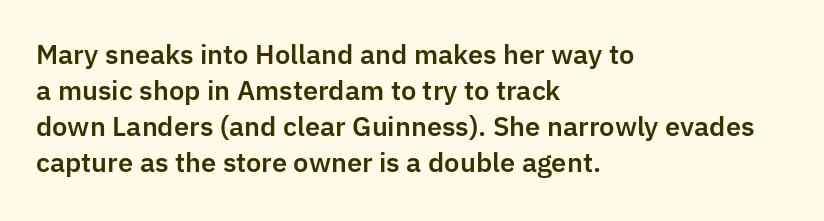
A typesetter would mark this as roman, not italic. Every row of glyphs begins at an identical x-position on the left. Descenders are the only things crossing below the line. Horizontal bands of white between lines are of average thickness.
